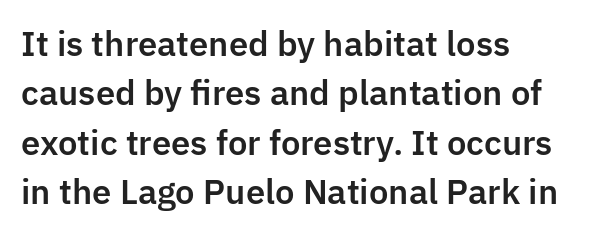
{"serif": "no", "italic": "no", "width": "normal", "stroke_contrast": "low", "x_height": "medium", "monospaced": "no", "underline": "no", "align": "left", "line_spacing": "normal", "line_spacing_ratio": 1.5, "letter_spacing": "normal", "letter_spacing_em": 0.0, "glyph_px": 33}
